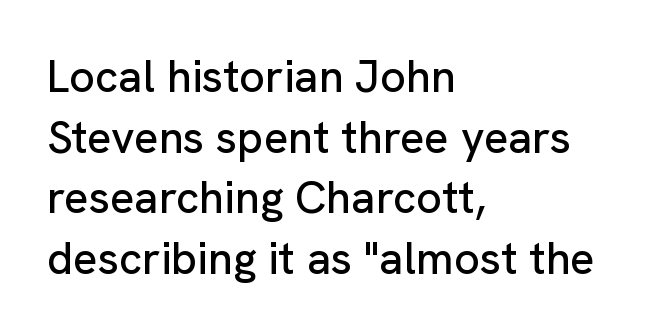
{"serif": "no", "italic": "no", "width": "normal", "stroke_contrast": "low", "x_height": "medium", "monospaced": "no", "underline": "no", "align": "left", "line_spacing": "normal", "line_spacing_ratio": 1.35, "letter_spacing": "normal", "letter_spacing_em": 0.0, "glyph_px": 45}
